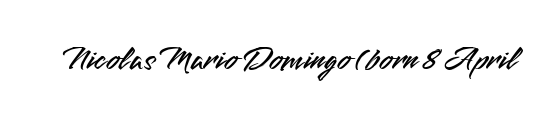
A typesetter would call this proportional, since set widths differ per character. A typesetter would call this zero additional tracking. This sample uses a sans-serif face. The glyphs are unaccompanied by any horizontal stroke below them.
